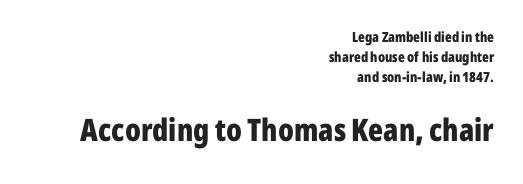
The type family on display is of the sans-serif kind. The passage shown is emphatically bold. Does the bottom block carry the larger type? Yes, it does. Note the varied advance widths — an 'i' is clearly narrower than an 'm'. The strip under each line holds only bare page. Tracking value appears to be zero — textbook default spacing.
